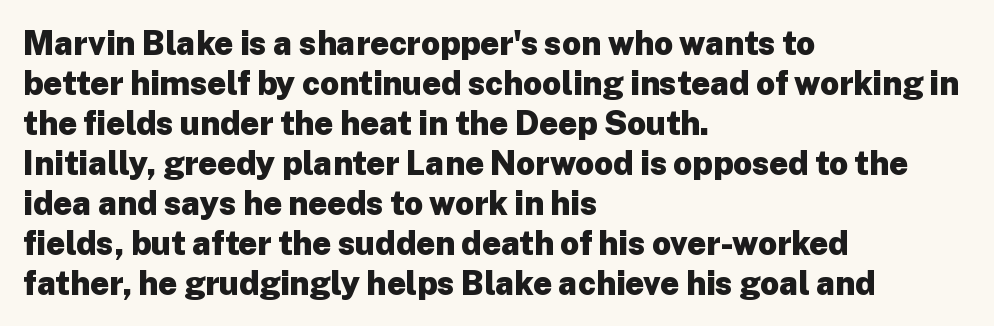
Q: Is the text bold? A: Yes.
Q: Is the text italic (slanted)? A: No, it is upright.
Q: Is the typeface a serif or a sans-serif typeface? A: Sans-serif.
Q: Is the text underlined? A: No.
Q: How is the paragraph aligned? A: Left-aligned.
Q: Is the spacing between letters normal or unusually wide? A: Normal.
Q: Width (condensed, normal, or wide)? A: Normal.
Q: Stroke contrast? A: Low.
Q: x-height? A: Medium.
Q: Monospaced? A: No.
